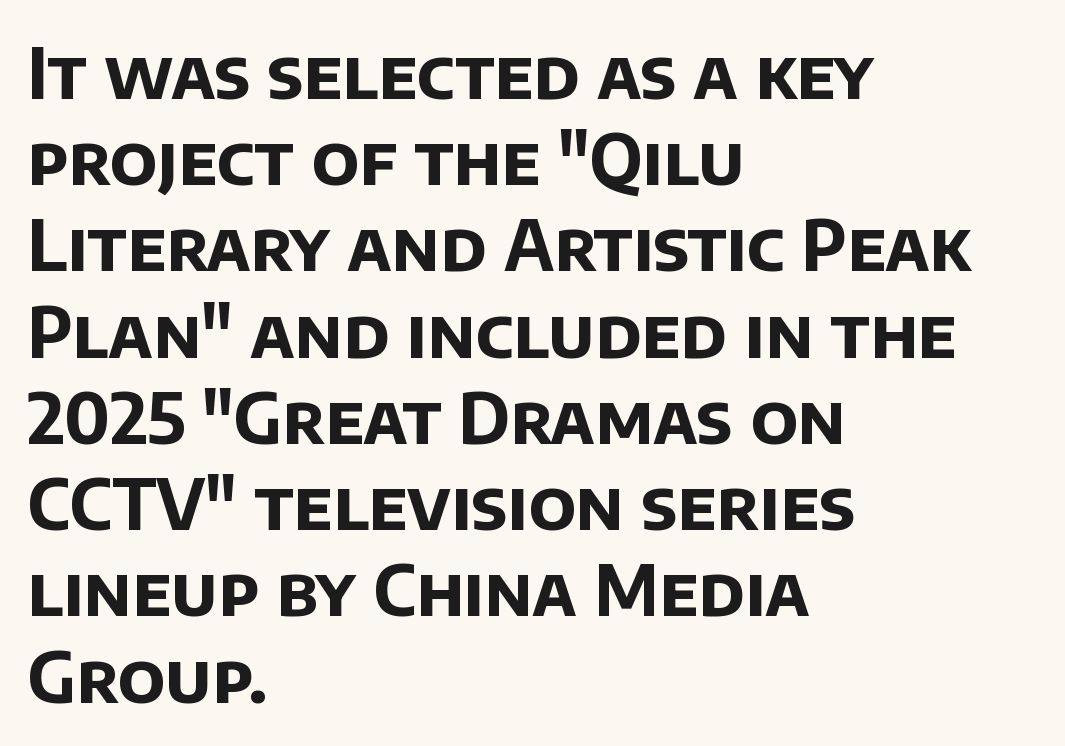
Regarding leading, the lines here are spaced in the standard way. No feet cap the strokes, marking this as sans-serif type. Does extra space separate the letters? No, they use regular spacing. Do the characters align in a grid? No, the font is proportional. Which margin do the lines hug? The left one — the right edge is uneven.
